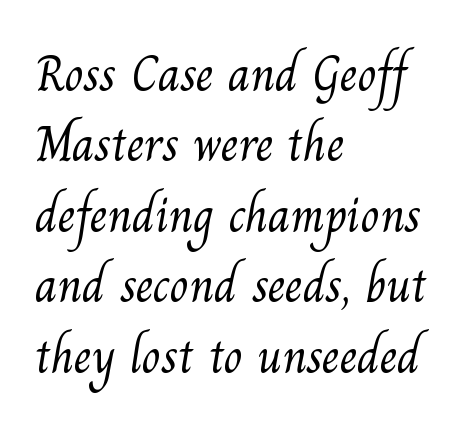
Q: Is the text bold? A: No.
Q: Is the typeface a serif or a sans-serif typeface? A: Serif.
Q: Is the text underlined? A: No.
Q: How is the paragraph aligned? A: Left-aligned.
Q: Is the spacing between letters normal or unusually wide? A: Normal.
Q: Is the spacing between lines tight, normal or loose? A: Normal.
Q: Width (condensed, normal, or wide)? A: Normal.
Q: Stroke contrast? A: Medium.
Q: x-height? A: Small.
Q: Monospaced? A: No.
